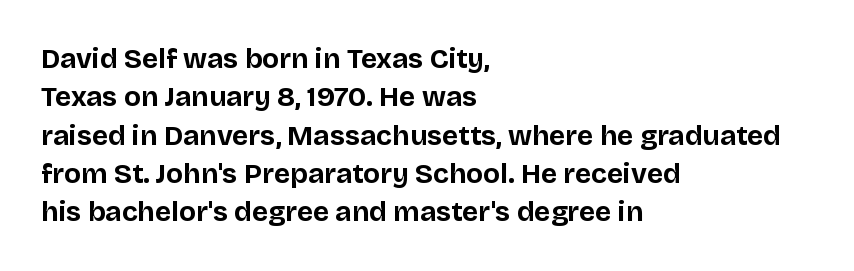
Q: Is the text bold? A: Yes.
Q: Is the text italic (slanted)? A: No, it is upright.
Q: Is the typeface a serif or a sans-serif typeface? A: Sans-serif.
Q: Is the text underlined? A: No.
Q: How is the paragraph aligned? A: Left-aligned.
Q: Is the spacing between letters normal or unusually wide? A: Normal.
Q: Is the spacing between lines tight, normal or loose? A: Normal.
Q: Width (condensed, normal, or wide)? A: Normal.
Q: Stroke contrast? A: Low.
Q: x-height? A: Large.
Q: Monospaced? A: No.
